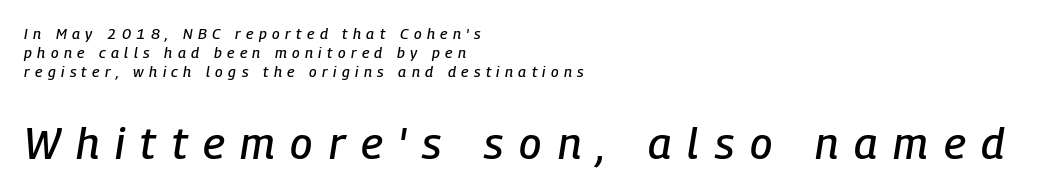
The image shows 44 px condensed type, italic (leaning right); set left-aligned, normal line spacing (1.27x), unusually wide letter spacing (+0.36 em), not underlined; the second (bottom) block is 2.93x larger; low stroke contrast and a medium x-height.
